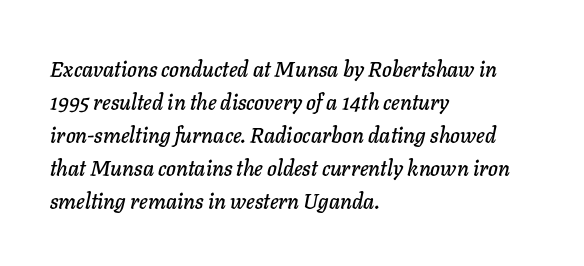
{"italic": "yes", "lean": "right", "slant_degrees": 11, "underline": "no", "align": "left", "line_spacing": "normal", "line_spacing_ratio": 1.57, "letter_spacing": "normal", "letter_spacing_em": 0.0, "glyph_px": 21}
